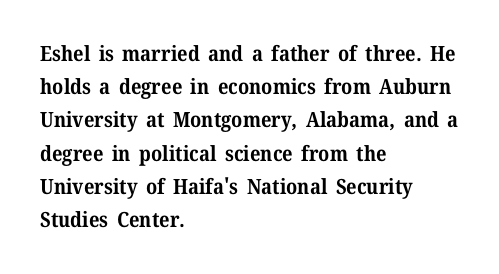
The image shows 21 px bold type, upright; set left-aligned, normal line spacing (1.58x), normal letter spacing, not underlined.
